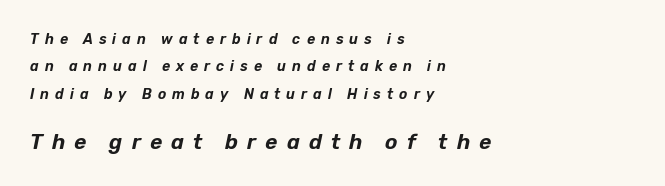
Horizontal bands of white between lines are thick stripes. These two chunks differ in scale, with the bottom chunk taking the larger measure. Observe the wide spacing: letters keep a clear distance from each other. A classic flush-left, rag-right setting is used for this passage.
